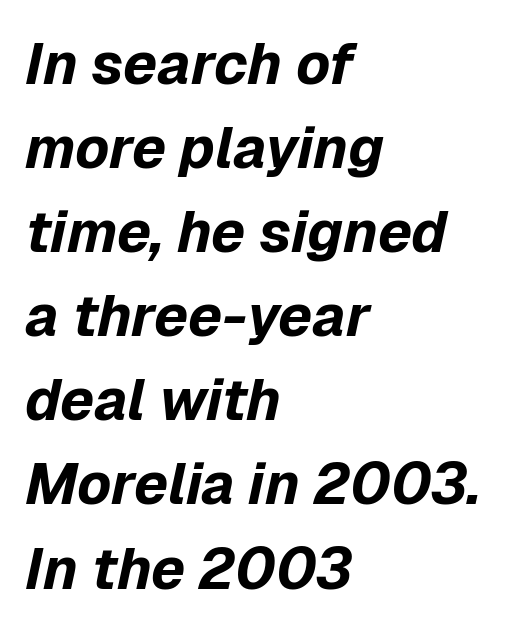
The typesetting leans heavy: a genuine bold. Character widths vary here, with narrow letters taking less room than wide ones. Leading: standard. Letters rest on an invisible, unmarked baseline. These lines stack with their left ends in a neat column. This is oblique type, the kind used for emphasis or titles.
